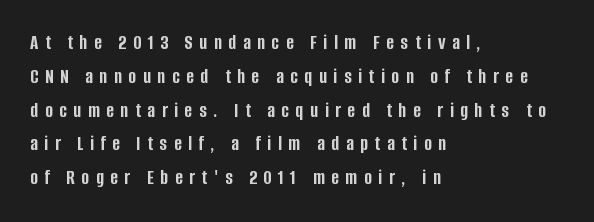
{"italic": "no", "bold": "yes", "underline": "no", "align": "left", "line_spacing": "normal", "line_spacing_ratio": 1.61, "letter_spacing": "wide", "letter_spacing_em": 0.31, "glyph_px": 21}
